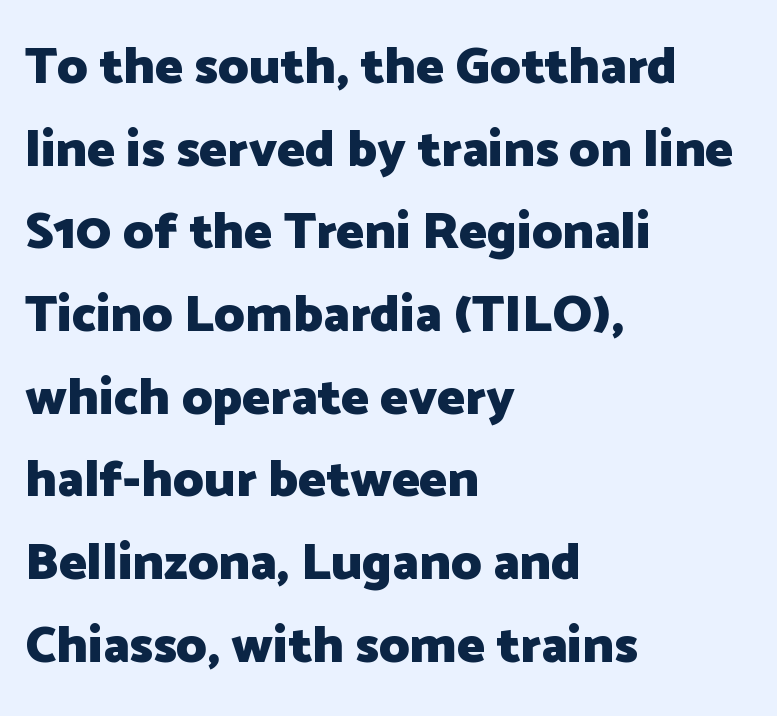
{"serif": "no", "italic": "no", "bold": "yes", "weight": "heavy", "width": "normal", "stroke_contrast": "low", "x_height": "medium", "monospaced": "no", "underline": "no", "align": "left", "line_spacing": "normal", "line_spacing_ratio": 1.59, "letter_spacing": "normal", "letter_spacing_em": 0.0, "glyph_px": 52}
